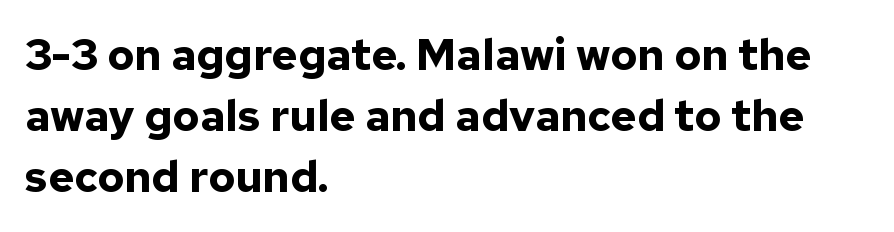
The image shows 44 px bold sans-serif type, upright; set left-aligned, normal line spacing (1.39x), normal letter spacing, not underlined; low stroke contrast and a medium x-height.
